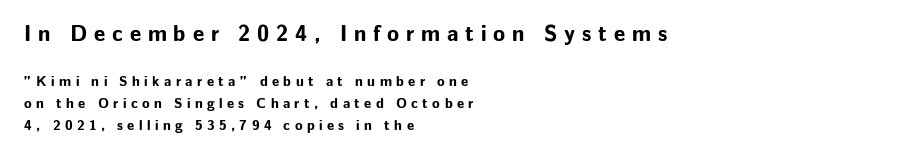
Just letters on the line, the space beneath them empty. Ordinary non-slanted type is in use. The rag falls on the right side of this text block. The tracking jumps out immediately: characters are airy and widely separated. The earlier block is typeset at a bigger size than the later block.
